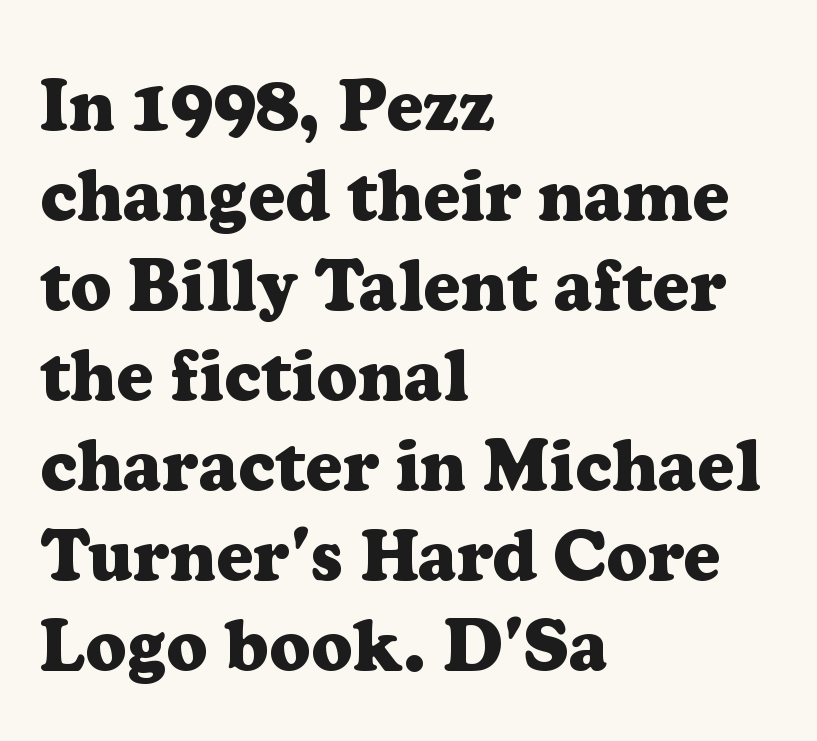
The image shows 72 px heavy serif type, upright; set left-aligned, normal line spacing (1.25x), normal letter spacing, not underlined; low stroke contrast and a medium x-height.
